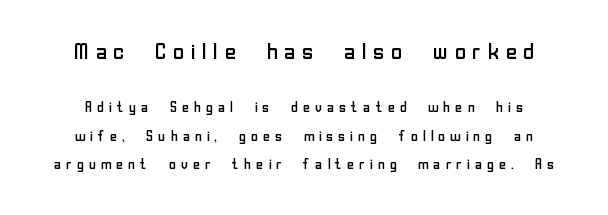
{"italic": "no", "bold": "no", "underline": "no", "line_spacing": "loose", "line_spacing_ratio": 1.9, "letter_spacing": "wide", "letter_spacing_em": 0.22, "larger_block": "first", "size_ratio": 1.47, "glyph_px": 22}
